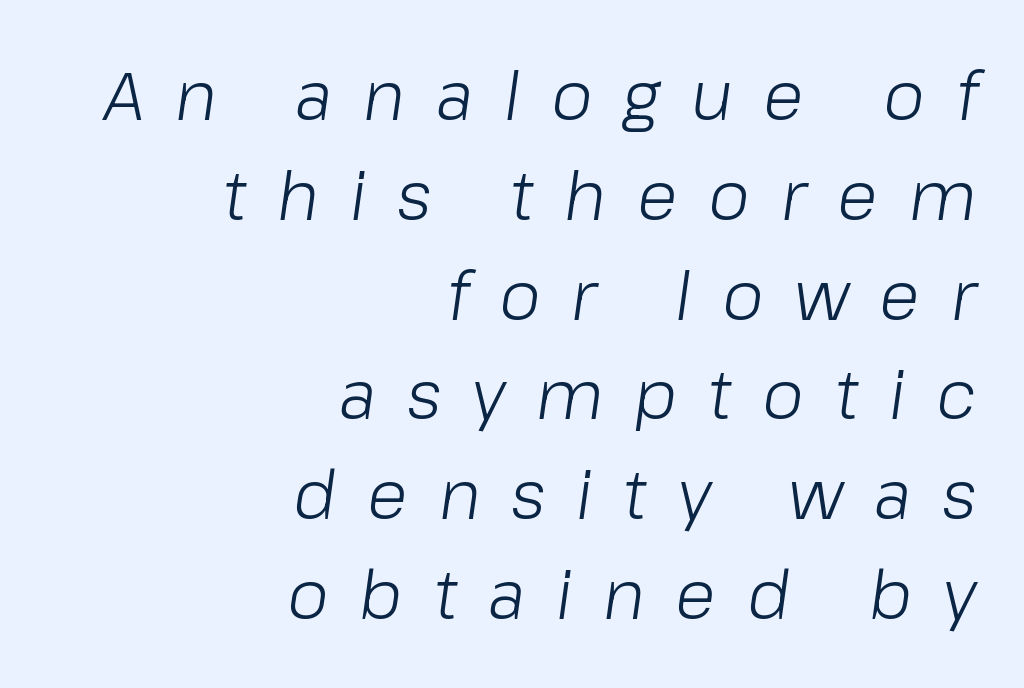
{"italic": "yes", "lean": "right", "slant_degrees": 8, "bold": "no", "weight": "light", "width": "normal", "stroke_contrast": "low", "x_height": "medium", "monospaced": "no", "underline": "no", "align": "right", "line_spacing": "normal", "line_spacing_ratio": 1.49, "letter_spacing": "wide", "letter_spacing_em": 0.46, "glyph_px": 67}
